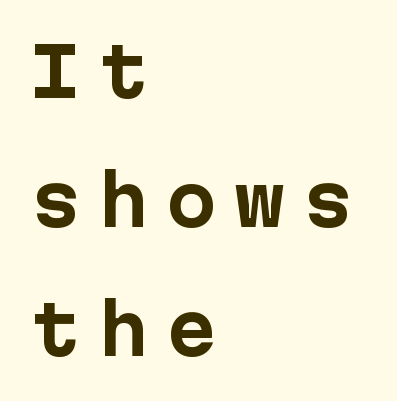
Looks like terminal output: every glyph gets an equal slot. Caption: expanded tracking, letters set apart. If you drew a ruler down the left edge, every line would touch it. Rendered with straight, roman letterforms.
